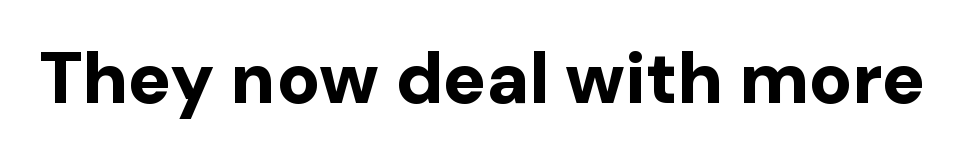
Q: Is the text bold? A: Yes.
Q: Is the text italic (slanted)? A: No, it is upright.
Q: Is the typeface a serif or a sans-serif typeface? A: Sans-serif.
Q: Is the text underlined? A: No.
Q: Is the spacing between letters normal or unusually wide? A: Normal.
Q: Width (condensed, normal, or wide)? A: Normal.
Q: Stroke contrast? A: Low.
Q: x-height? A: Medium.
Q: Monospaced? A: No.
